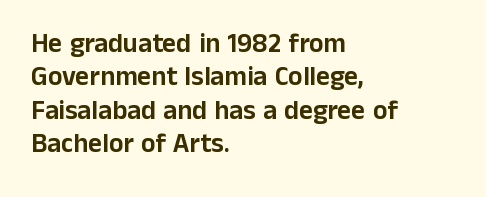
The image shows 27 px text type, upright; set left-aligned, line spacing 1.24x, normal letter spacing, not underlined.
